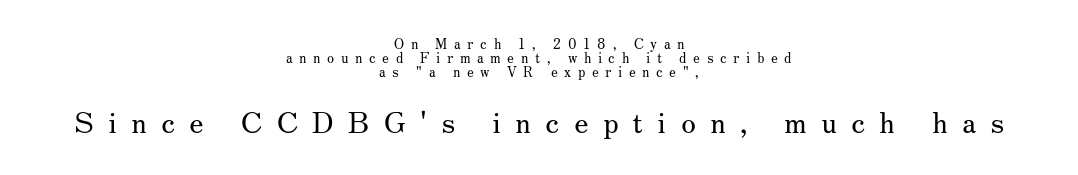
Q: Is the text bold? A: No.
Q: Is the text italic (slanted)? A: No, it is upright.
Q: Is the typeface a serif or a sans-serif typeface? A: Serif.
Q: Is the text underlined? A: No.
Q: How is the paragraph aligned? A: Centered.
Q: Is the spacing between letters normal or unusually wide? A: Unusually wide.
Q: Is the spacing between lines tight, normal or loose? A: Tight.
Q: Which block of text is set in a larger size, the first (top) or the second (bottom)? A: The second (bottom) one.
Q: Width (condensed, normal, or wide)? A: Normal.
Q: Stroke contrast? A: Medium.
Q: x-height? A: Small.
Q: Monospaced? A: No.
